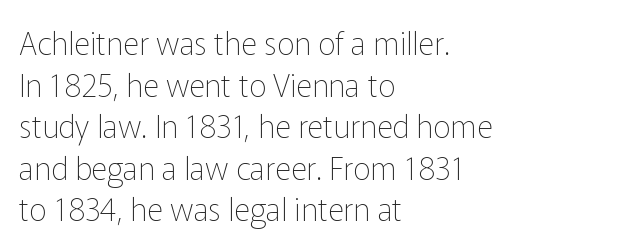
No extra tracking has been applied to these lines. Decoration check: the copy has no underline. If you drew a ruler down the left edge, every line would touch it. The designer went with a sans here, leaving each stem footless.
